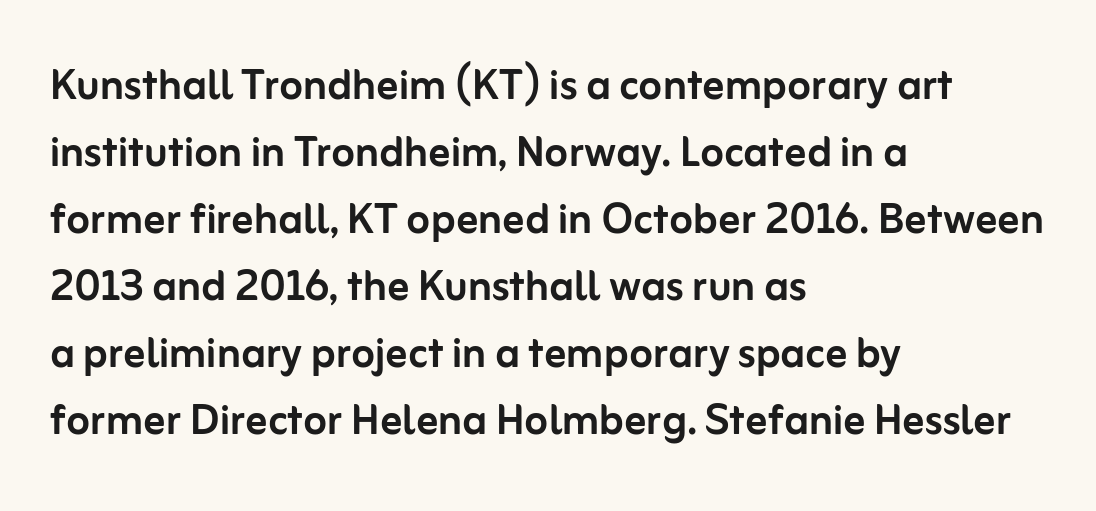
The image shows 54 px sans-serif type, upright; set left-aligned, line spacing 1.24x, normal letter spacing, not underlined; low stroke contrast and a medium x-height.
